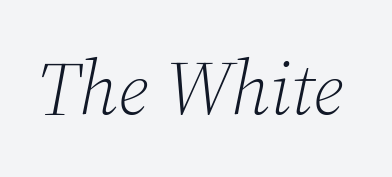
Designer's note — italics engaged. Does extra space separate the letters? No, they use regular spacing. No word sits above an underline. This sample has the flowing, uneven cadence of proportional lettering. Nothing heavy about these letters — not bold at all. The typeface chosen for these lines features serifs.
